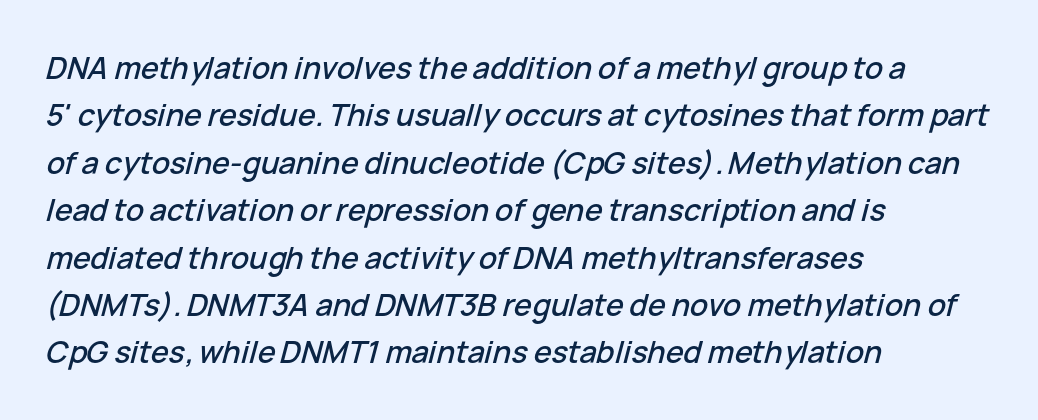
The image shows 30 px text type, italic (leaning right); set left-aligned, normal line spacing (1.58x), normal letter spacing, not underlined; low stroke contrast and a medium x-height.
